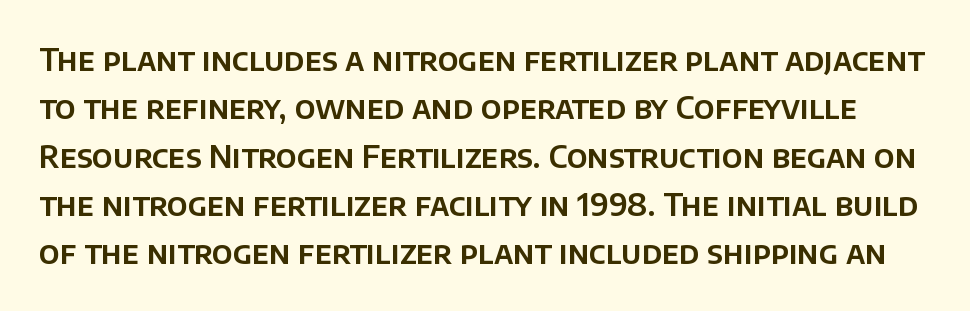
{"serif": "no", "italic": "no", "width": "normal", "stroke_contrast": "low", "x_height": "large", "monospaced": "no", "underline": "no", "line_spacing": "normal", "line_spacing_ratio": 1.56, "letter_spacing": "normal", "letter_spacing_em": 0.0, "glyph_px": 31}
